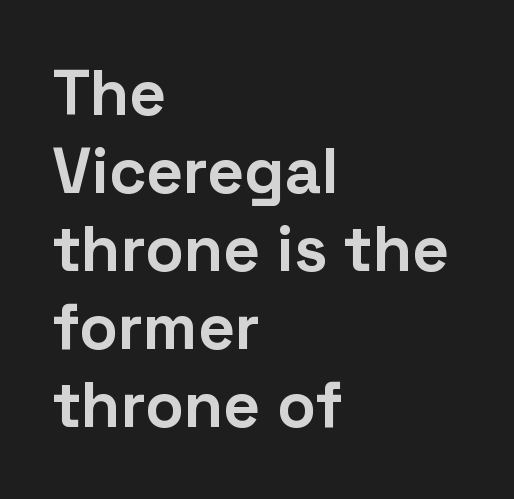
Q: Is the text bold? A: Yes.
Q: Is the text italic (slanted)? A: No, it is upright.
Q: Is the typeface a serif or a sans-serif typeface? A: Sans-serif.
Q: Is the text underlined? A: No.
Q: How is the paragraph aligned? A: Left-aligned.
Q: Is the spacing between letters normal or unusually wide? A: Normal.
Q: Width (condensed, normal, or wide)? A: Normal.
Q: Stroke contrast? A: Low.
Q: x-height? A: Medium.
Q: Monospaced? A: No.
